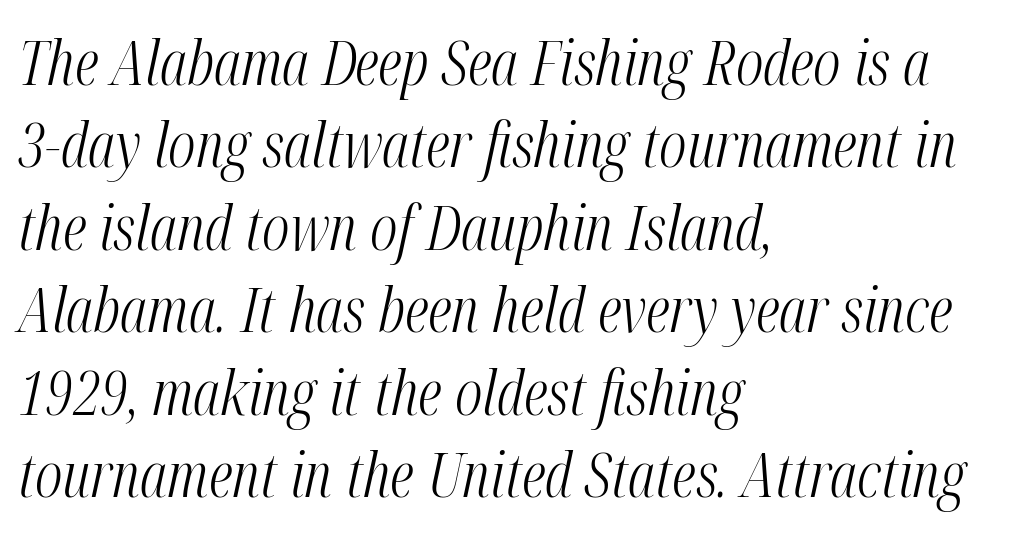
Descender tails drop into unmarked territory. The characters are drawn with everyday or finer stroke widths. The axis of the letterforms is tilted away from vertical. Successive baselines arrive at the customary interval.
